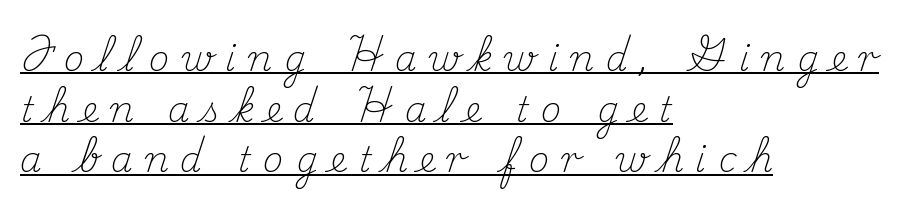
The image shows 35 px light serif type; set left-aligned, normal line spacing (1.45x), unusually wide letter spacing (+0.35 em), underlined; medium stroke contrast and a small x-height.
